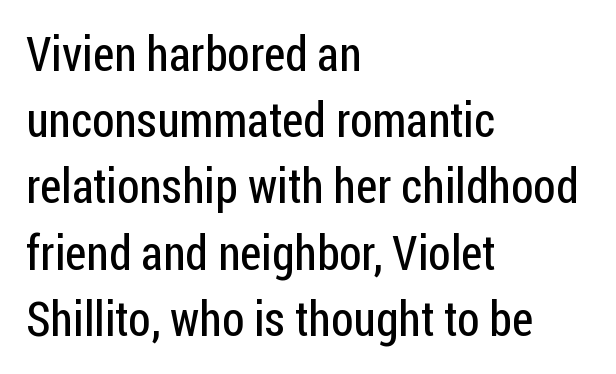
{"serif": "no", "italic": "no", "bold": "no", "weight": "regular", "width": "condensed", "stroke_contrast": "low", "x_height": "medium", "monospaced": "no", "underline": "no", "align": "left", "line_spacing": "normal", "line_spacing_ratio": 1.38, "letter_spacing": "normal", "letter_spacing_em": 0.0, "glyph_px": 48}
